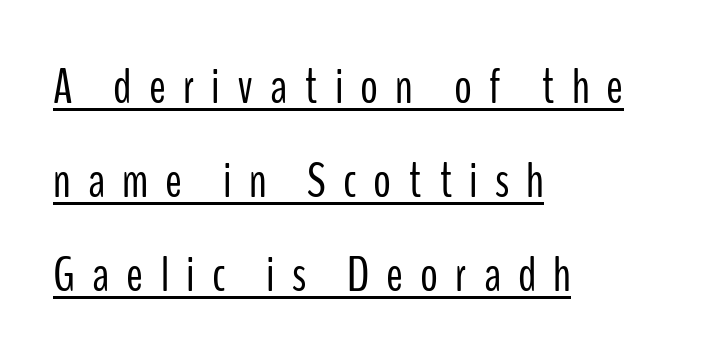
The letters stand upright; this is a roman face. Words appear elongated and porous because spacing is wide. Letters have the restrained weight of plain body copy at most. Letterform terminals end flat and unadorned throughout the passage. A continuous stroke trails under the words, as in a hyperlink. Horizontal alignment here is leftward, the default for most running prose.
